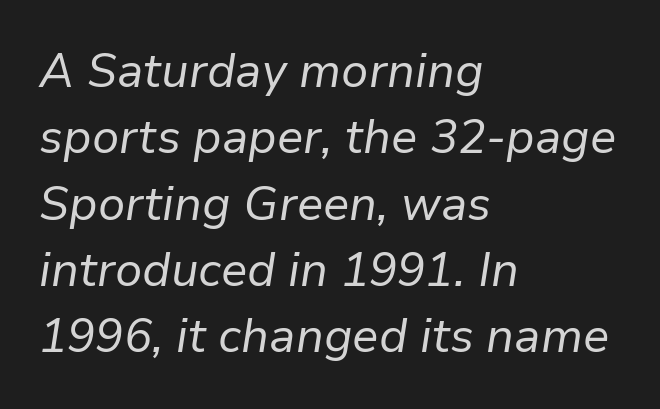
{"italic": "yes", "lean": "right", "slant_degrees": 9, "bold": "no", "weight": "regular", "width": "normal", "stroke_contrast": "low", "x_height": "medium", "monospaced": "no", "underline": "no", "align": "left", "line_spacing": "normal", "line_spacing_ratio": 1.41, "letter_spacing": "normal", "letter_spacing_em": 0.0, "glyph_px": 47}
